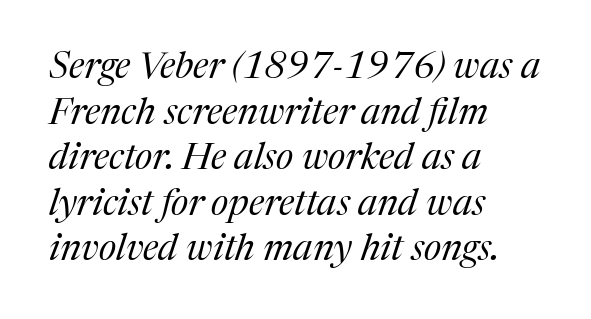
{"serif": "yes", "italic": "yes", "lean": "right", "slant_degrees": 17, "bold": "no", "weight": "regular", "width": "normal", "stroke_contrast": "medium", "x_height": "medium", "monospaced": "no", "underline": "no", "align": "left", "line_spacing_ratio": 1.23, "letter_spacing": "normal", "letter_spacing_em": 0.0, "glyph_px": 37}
